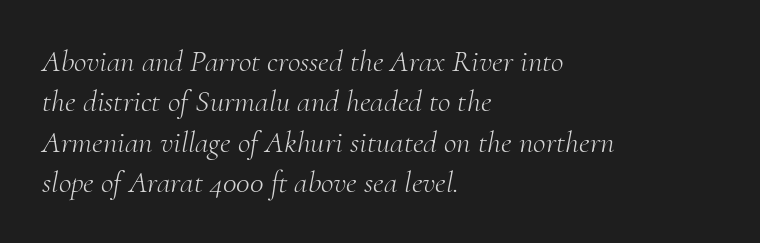
The image shows 31 px light serif type, italic (leaning right); set left-aligned, normal line spacing (1.3x), normal letter spacing, not underlined; medium stroke contrast and a small x-height.
